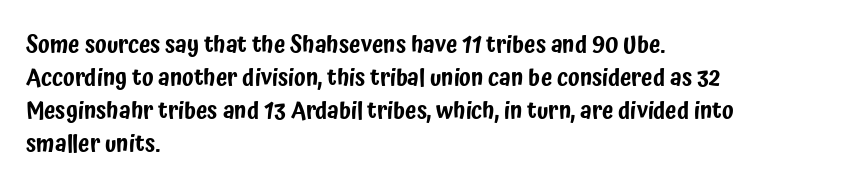
Q: Is the text italic (slanted)? A: No, it is upright.
Q: Is the text underlined? A: No.
Q: How is the paragraph aligned? A: Left-aligned.
Q: Is the spacing between letters normal or unusually wide? A: Normal.
Q: Is the spacing between lines tight, normal or loose? A: Normal.
